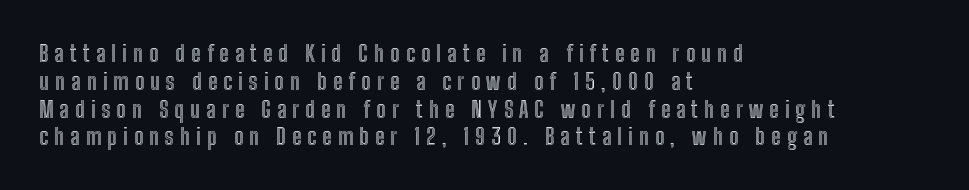
Q: Is the text italic (slanted)? A: No, it is upright.
Q: Is the text underlined? A: No.
Q: How is the paragraph aligned? A: Left-aligned.
Q: Is the spacing between letters normal or unusually wide? A: Unusually wide.
